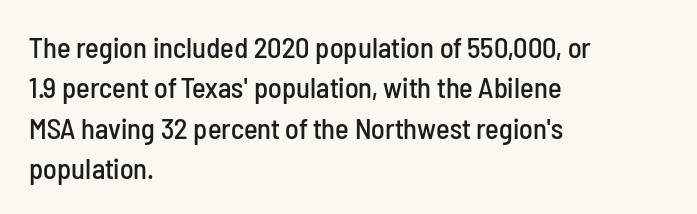
{"serif": "no", "italic": "no", "width": "condensed", "stroke_contrast": "low", "x_height": "medium", "monospaced": "no", "underline": "no", "align": "left", "line_spacing": "normal", "line_spacing_ratio": 1.39, "letter_spacing": "normal", "letter_spacing_em": 0.0, "glyph_px": 29}
